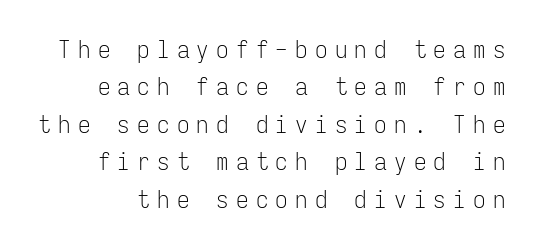
Q: Is the text bold? A: No.
Q: Is the text italic (slanted)? A: No, it is upright.
Q: Is the text underlined? A: No.
Q: Is the spacing between letters normal or unusually wide? A: Unusually wide.
Q: Is the spacing between lines tight, normal or loose? A: Normal.
